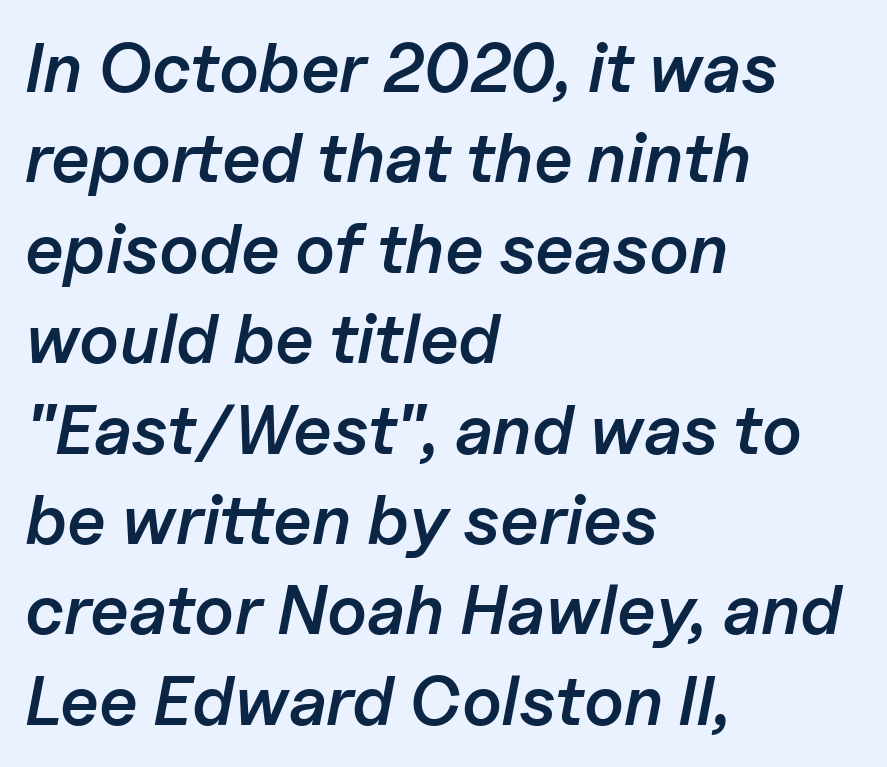
{"italic": "yes", "lean": "right", "slant_degrees": 11, "bold": "semi", "weight": "semibold", "width": "normal", "stroke_contrast": "low", "x_height": "medium", "monospaced": "no", "underline": "no", "align": "left", "line_spacing": "normal", "line_spacing_ratio": 1.31, "letter_spacing": "normal", "letter_spacing_em": 0.0, "glyph_px": 69}
